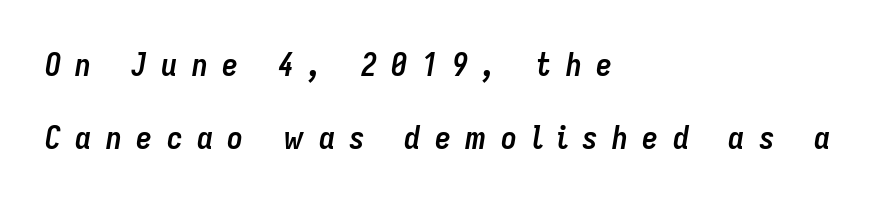
The image shows 32 px semibold, condensed type, italic (leaning right); set left-aligned, loose line spacing (2.27x), unusually wide letter spacing (+0.45 em), not underlined; low stroke contrast and a medium x-height.
